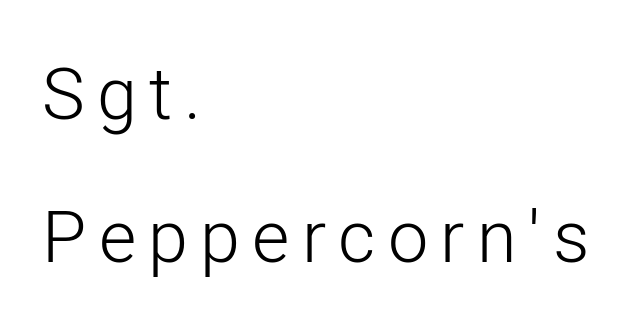
The image shows 72 px light sans-serif type, upright; set left-aligned, loose line spacing (1.99x), not underlined; low stroke contrast and a medium x-height.
